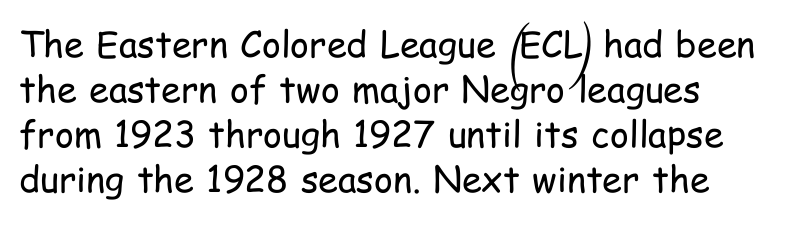
Q: Is the text bold? A: No.
Q: Is the text italic (slanted)? A: No, it is upright.
Q: Is the typeface a serif or a sans-serif typeface? A: Sans-serif.
Q: Is the text underlined? A: No.
Q: How is the paragraph aligned? A: Left-aligned.
Q: Is the spacing between letters normal or unusually wide? A: Normal.
Q: Is the spacing between lines tight, normal or loose? A: Normal.
Q: Width (condensed, normal, or wide)? A: Condensed.
Q: Stroke contrast? A: Low.
Q: x-height? A: Medium.
Q: Monospaced? A: No.
